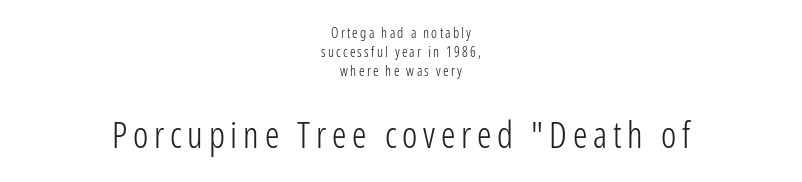
{"serif": "no", "italic": "no", "bold": "no", "weight": "light", "width": "condensed", "stroke_contrast": "low", "x_height": "medium", "monospaced": "no", "underline": "no", "align": "center", "line_spacing": "normal", "line_spacing_ratio": 1.36, "larger_block": "second", "size_ratio": 2.57, "glyph_px": 36}
